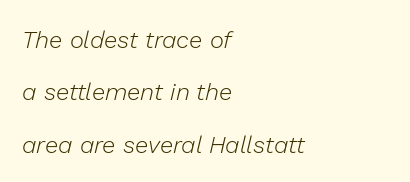
Q: Is the text bold? A: No.
Q: Is the text italic (slanted)? A: Yes, it leans right by about 13 degrees.
Q: Is the text underlined? A: No.
Q: How is the paragraph aligned? A: Left-aligned.
Q: Is the spacing between letters normal or unusually wide? A: Normal.
Q: Is the spacing between lines tight, normal or loose? A: Loose.
